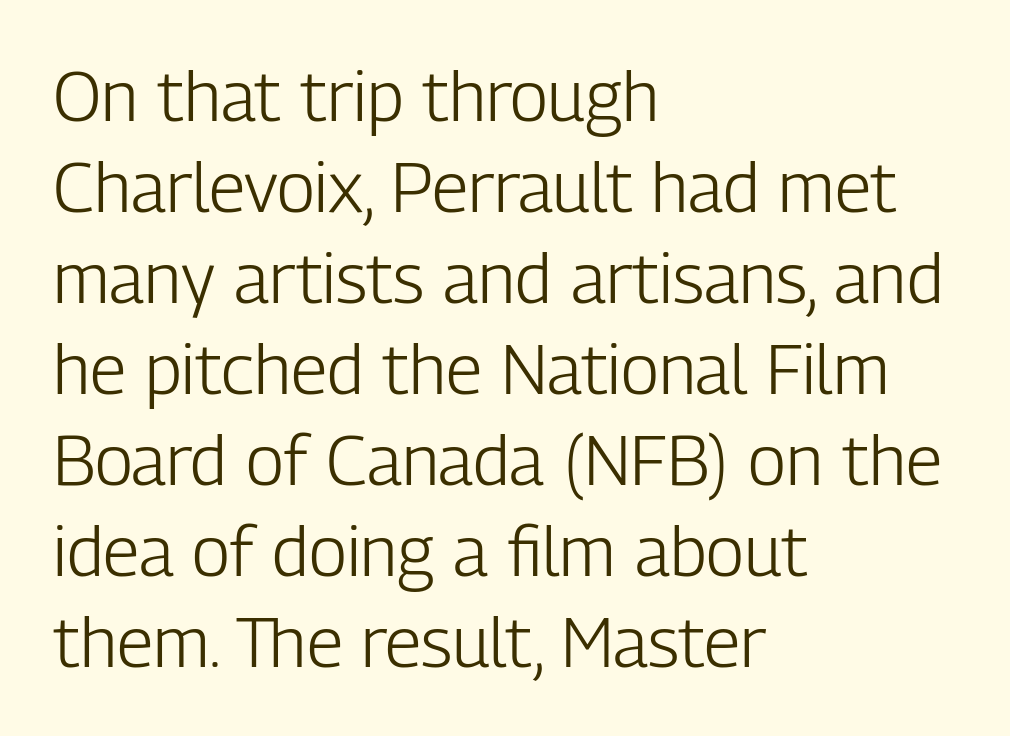
The zone under the glyphs is completely vacant. The type is set solid horizontally, with unmodified tracking. Stems and bowls with no extra thickness — not bold. Teacher's note: observe the even left margin — that is flush-left alignment. Does the lettering tilt? It doesn't — this is upright. Think of a printed novel: that variable character pitch is what you see here.
